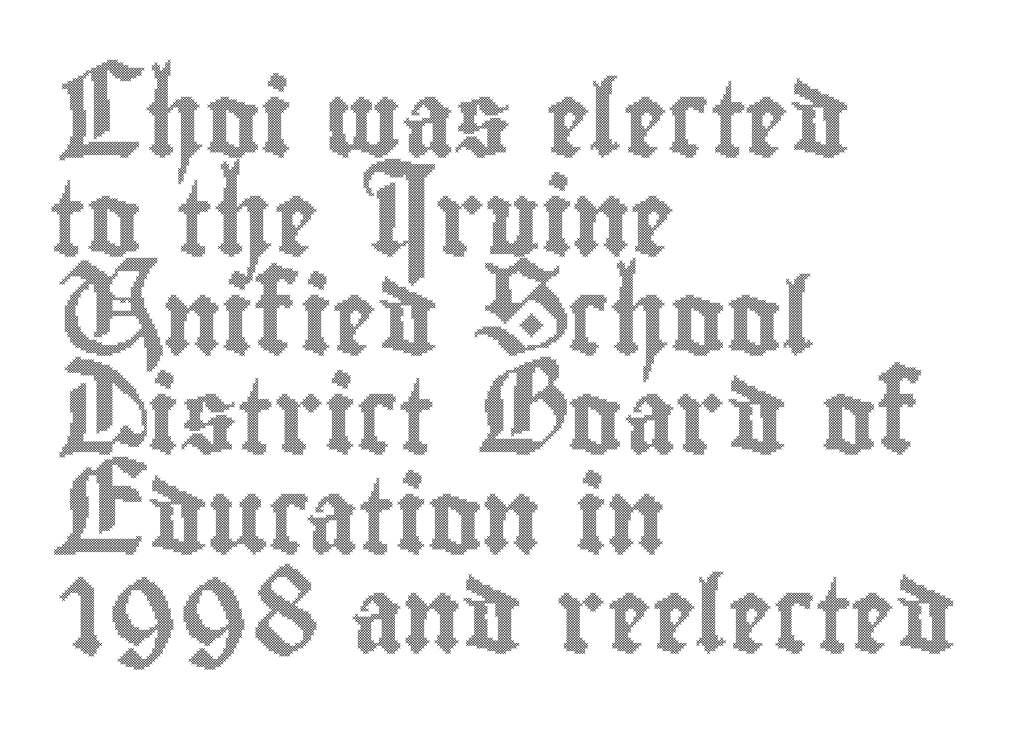
The specimen omits any rule beneath the text block's lines. Compared with typical body copy, the letter spacing here is the same. You could not count columns in this text — the font is proportionally spaced. Posture: straight, roman, zero tilt. Whoever set this chose a conventional vertical rhythm.
